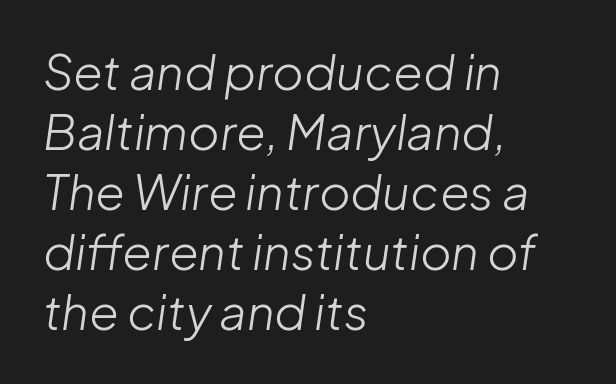
The image shows 48 px light type, italic (leaning right); set left-aligned, normal line spacing (1.25x), normal letter spacing, not underlined; low stroke contrast and a medium x-height.
